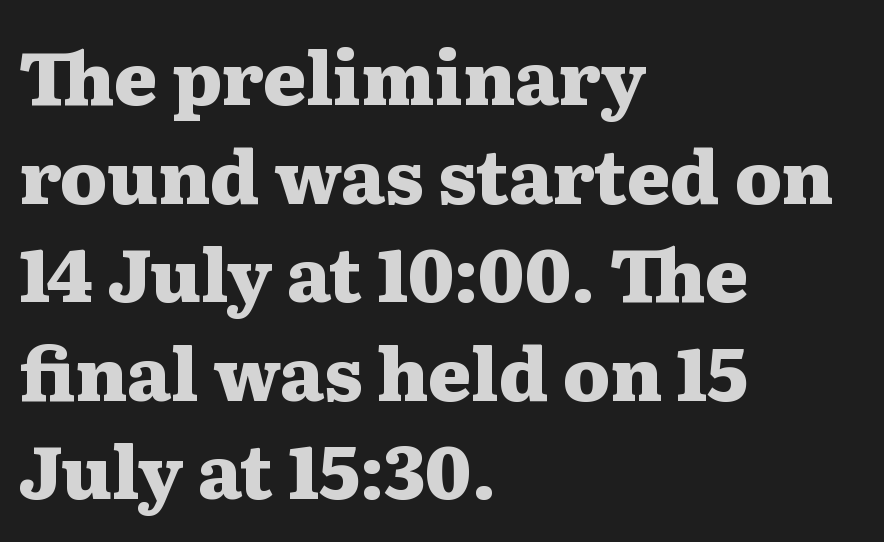
Q: Is the text bold? A: Yes.
Q: Is the text italic (slanted)? A: No, it is upright.
Q: Is the typeface a serif or a sans-serif typeface? A: Serif.
Q: Is the text underlined? A: No.
Q: How is the paragraph aligned? A: Left-aligned.
Q: Is the spacing between letters normal or unusually wide? A: Normal.
Q: Is the spacing between lines tight, normal or loose? A: Normal.
Q: Width (condensed, normal, or wide)? A: Wide.
Q: Stroke contrast? A: Medium.
Q: x-height? A: Medium.
Q: Monospaced? A: No.
